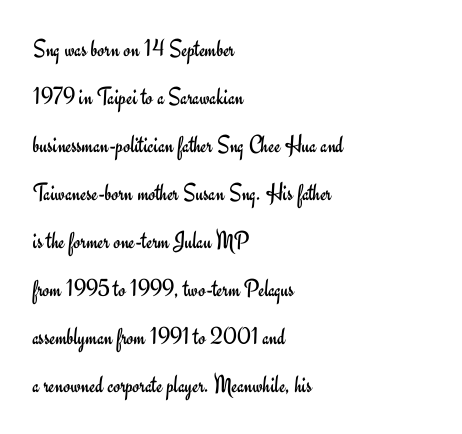
The image shows 25 px text type; set left-aligned, loose line spacing (1.92x), normal letter spacing, not underlined.
